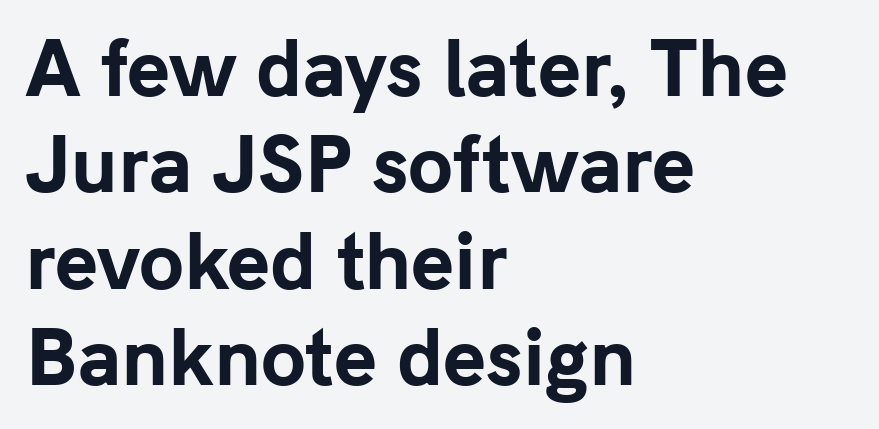
Q: Is the text bold? A: Yes.
Q: Is the text italic (slanted)? A: No, it is upright.
Q: Is the typeface a serif or a sans-serif typeface? A: Sans-serif.
Q: Is the text underlined? A: No.
Q: How is the paragraph aligned? A: Left-aligned.
Q: Is the spacing between letters normal or unusually wide? A: Normal.
Q: Is the spacing between lines tight, normal or loose? A: Normal.
Q: Width (condensed, normal, or wide)? A: Normal.
Q: Stroke contrast? A: Low.
Q: x-height? A: Medium.
Q: Monospaced? A: No.
